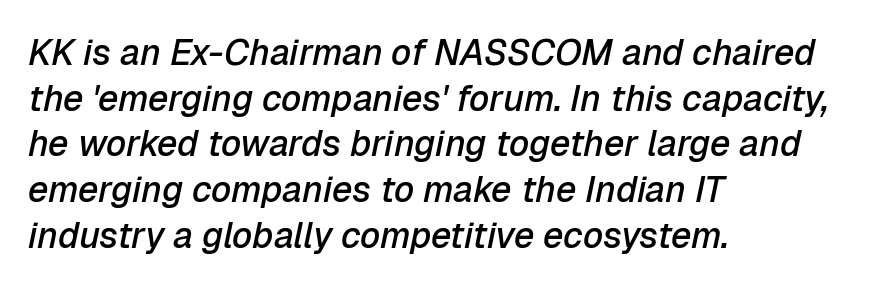
The image shows 36 px semibold type, italic (leaning right); set left-aligned, normal line spacing (1.27x), normal letter spacing, not underlined; low stroke contrast and a medium x-height.
